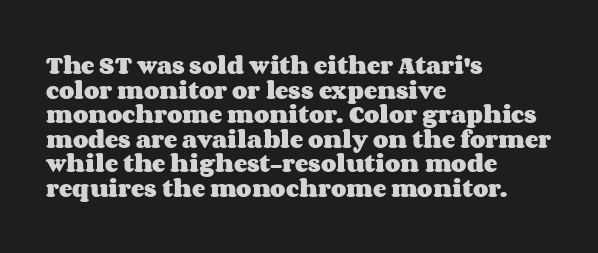
Q: Is the text bold? A: Yes.
Q: Is the text italic (slanted)? A: No, it is upright.
Q: Is the text underlined? A: No.
Q: How is the paragraph aligned? A: Left-aligned.
Q: Is the spacing between letters normal or unusually wide? A: Normal.
